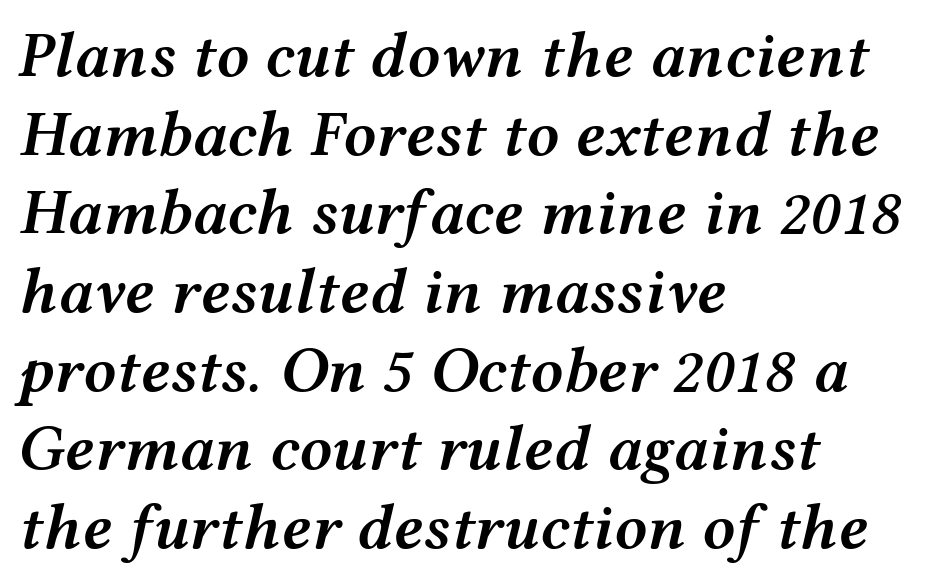
Casual observation: everything's shoved over to the left. Is the type bold? Partly — it's a semibold, heavier than regular but not fully bold. The letters advance in unequal steps, a hallmark of proportional type. Would a proofreader flag this as italicized? Yes. There is no visible air inserted between adjacent glyphs.
